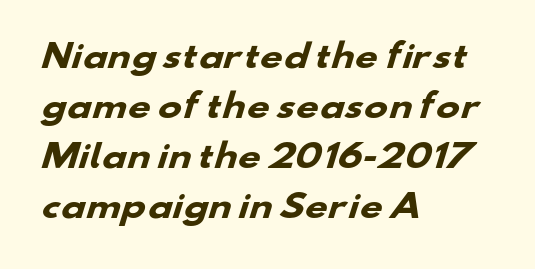
Descenders are the only things crossing below the line. The letterforms sit shoulder to shoulder at normal distance. Varying glyph widths throughout — classic text-font behaviour. You can tell from the bare stems that sans-serif type was used. Rows of type keep a routine distance in the vertical direction.
